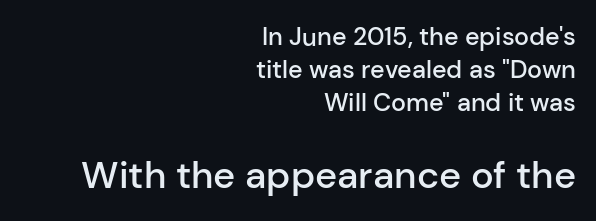
The image shows 38 px semibold sans-serif type, upright; set right-aligned, normal line spacing (1.33x), normal letter spacing, not underlined; the second (bottom) block is 1.52x larger; low stroke contrast and a medium x-height.
